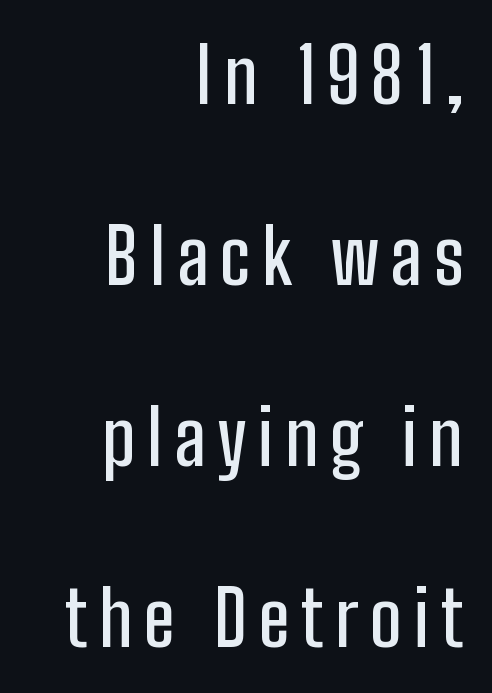
Q: Is the text italic (slanted)? A: No, it is upright.
Q: Is the typeface a serif or a sans-serif typeface? A: Sans-serif.
Q: Is the text underlined? A: No.
Q: How is the paragraph aligned? A: Right-aligned.
Q: Is the spacing between lines tight, normal or loose? A: Loose.
Q: Width (condensed, normal, or wide)? A: Condensed.
Q: Stroke contrast? A: Low.
Q: x-height? A: Medium.
Q: Monospaced? A: No.
